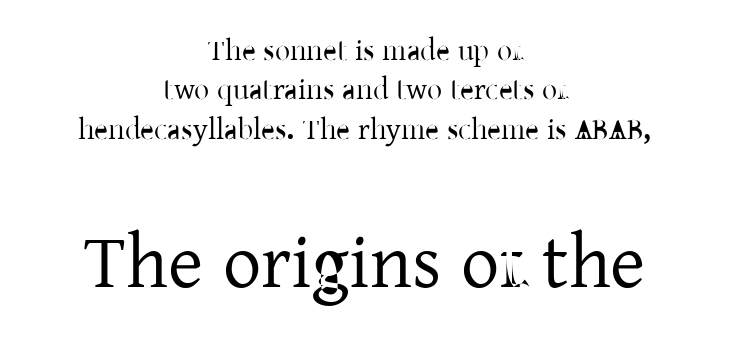
Q: Is the text italic (slanted)? A: No, it is upright.
Q: Is the typeface a serif or a sans-serif typeface? A: Serif.
Q: Is the text underlined? A: No.
Q: How is the paragraph aligned? A: Centered.
Q: Is the spacing between letters normal or unusually wide? A: Normal.
Q: Is the spacing between lines tight, normal or loose? A: Normal.
Q: Which block of text is set in a larger size, the first (top) or the second (bottom)? A: The second (bottom) one.
Q: Width (condensed, normal, or wide)? A: Normal.
Q: Stroke contrast? A: Low.
Q: x-height? A: Medium.
Q: Monospaced? A: No.
